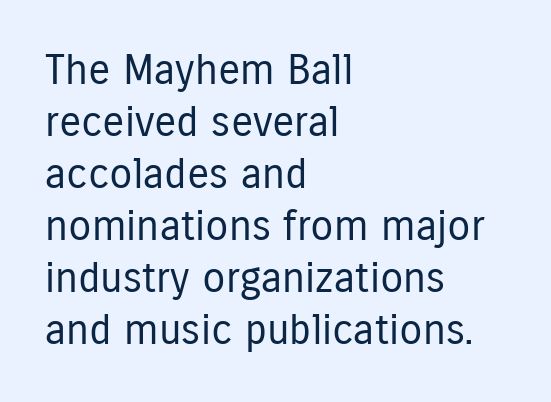
The image shows 42 px regular-weight, condensed sans-serif type, upright; set left-aligned, line spacing 1.24x, normal letter spacing, not underlined; low stroke contrast and a medium x-height.
